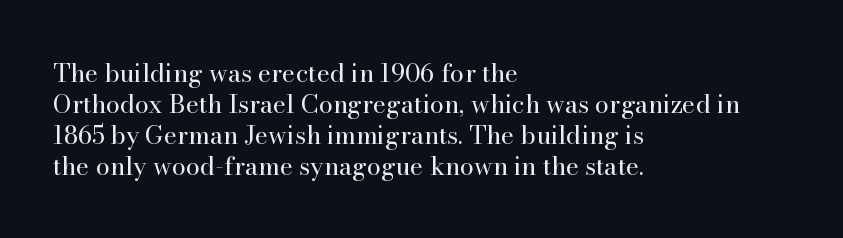
A light-to-regular cut is what we see here. Clear beneath every line of the passage. Vertical strokes here are truly vertical. The passage shown has conventional tracking throughout. Leftover space on each line is placed entirely after the last word.
